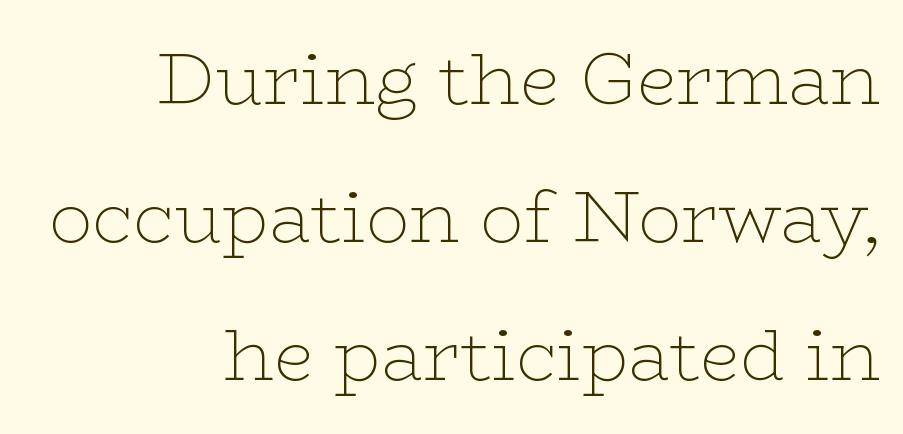
The image shows 72 px thin, wide serif type, upright; set right-aligned, loose line spacing (1.92x), normal letter spacing, not underlined; low stroke contrast and a medium x-height.
